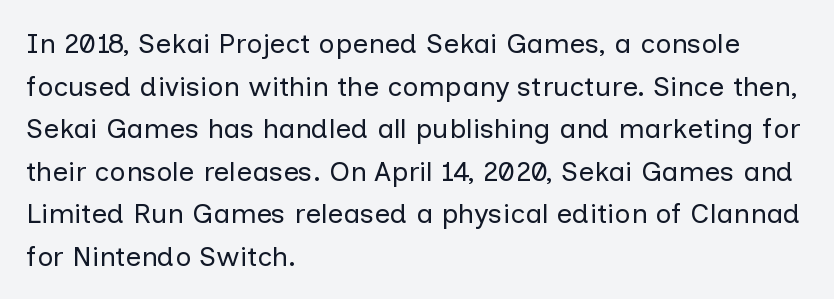
Q: Is the text bold? A: No.
Q: Is the text italic (slanted)? A: No, it is upright.
Q: Is the typeface a serif or a sans-serif typeface? A: Sans-serif.
Q: Is the text underlined? A: No.
Q: How is the paragraph aligned? A: Left-aligned.
Q: Is the spacing between letters normal or unusually wide? A: Normal.
Q: Is the spacing between lines tight, normal or loose? A: Normal.
Q: Width (condensed, normal, or wide)? A: Normal.
Q: Stroke contrast? A: Low.
Q: x-height? A: Medium.
Q: Monospaced? A: No.
